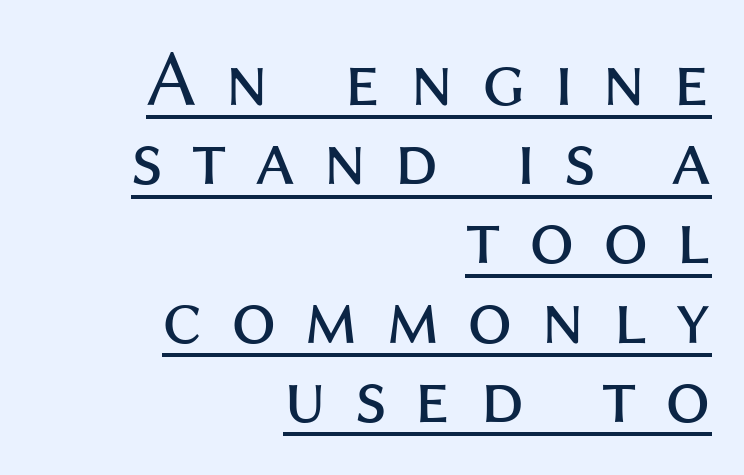
The image shows 80 px regular-weight sans-serif type, upright; set right-aligned, tight line spacing (0.99x), unusually wide letter spacing (+0.35 em), underlined; medium stroke contrast and a medium x-height.
